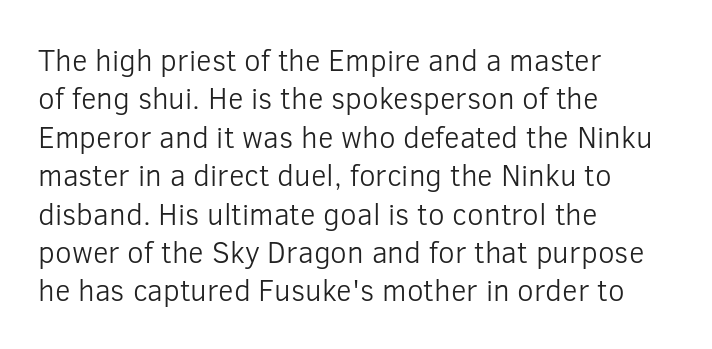
{"serif": "no", "italic": "no", "bold": "no", "weight": "light", "width": "normal", "stroke_contrast": "low", "x_height": "medium", "monospaced": "no", "underline": "no", "align": "left", "line_spacing": "normal", "line_spacing_ratio": 1.28, "letter_spacing": "normal", "letter_spacing_em": 0.0, "glyph_px": 30}
